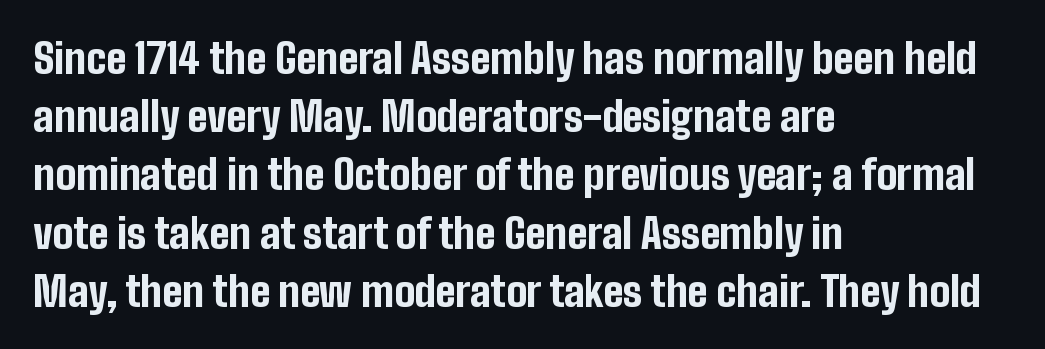
Q: Is the text bold? A: Yes.
Q: Is the text italic (slanted)? A: No, it is upright.
Q: Is the typeface a serif or a sans-serif typeface? A: Sans-serif.
Q: Is the text underlined? A: No.
Q: How is the paragraph aligned? A: Left-aligned.
Q: Is the spacing between letters normal or unusually wide? A: Normal.
Q: Is the spacing between lines tight, normal or loose? A: Normal.
Q: Width (condensed, normal, or wide)? A: Condensed.
Q: Stroke contrast? A: Low.
Q: x-height? A: Medium.
Q: Monospaced? A: No.
